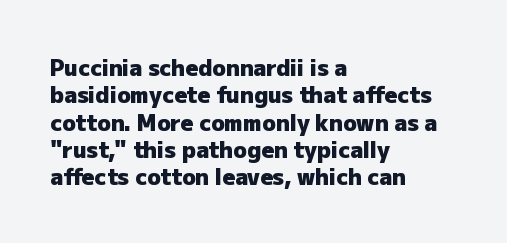
{"italic": "no", "bold": "yes", "underline": "no", "align": "left", "line_spacing_ratio": 1.24, "letter_spacing": "normal", "letter_spacing_em": 0.0, "glyph_px": 22}
